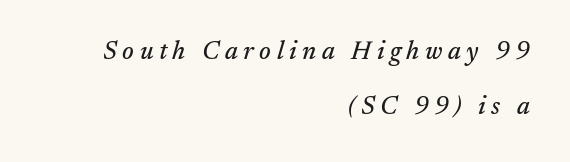
Line spacing here is loose. The line texture is sparse and dotted thanks to wide tracking. The specimen reads as italic at a glance. Line endings align vertically; line beginnings do not.
